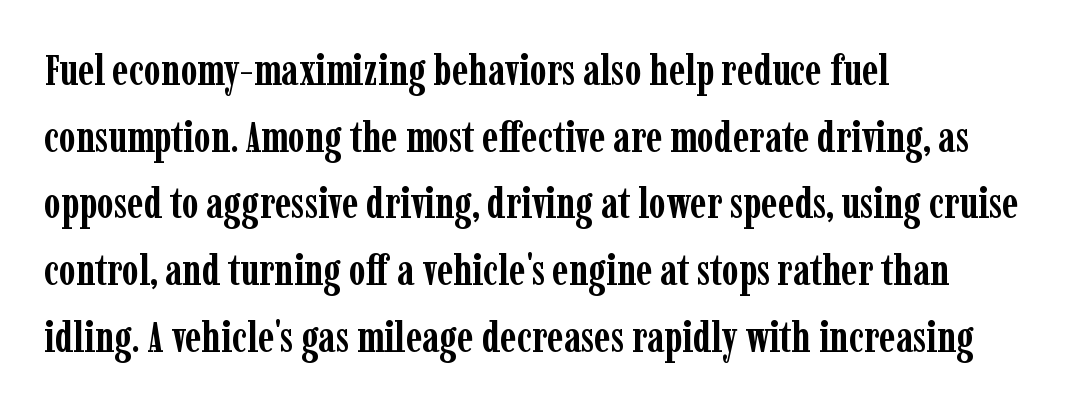
The font's upright variant was chosen for this text. A typesetter would call this proportional, since set widths differ per character. Typesetter's note: full bold, strokes at maximum text heaviness. Anything drawn beneath the words? Only blank space.
